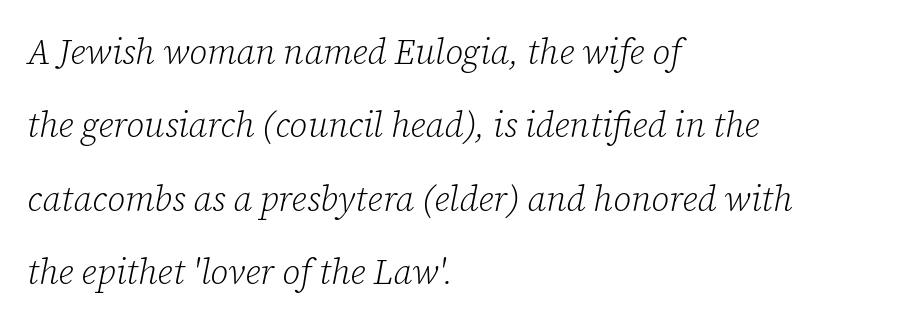
Q: Is the text bold? A: No.
Q: Is the text italic (slanted)? A: Yes, it leans right by about 12 degrees.
Q: Is the typeface a serif or a sans-serif typeface? A: Serif.
Q: Is the text underlined? A: No.
Q: How is the paragraph aligned? A: Left-aligned.
Q: Is the spacing between letters normal or unusually wide? A: Normal.
Q: Is the spacing between lines tight, normal or loose? A: Loose.
Q: Width (condensed, normal, or wide)? A: Normal.
Q: Stroke contrast? A: Low.
Q: x-height? A: Medium.
Q: Monospaced? A: No.
